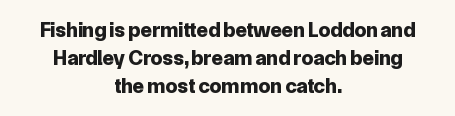
The image shows 21 px bold type, upright; set centered, normal line spacing (1.33x), normal letter spacing, not underlined.
